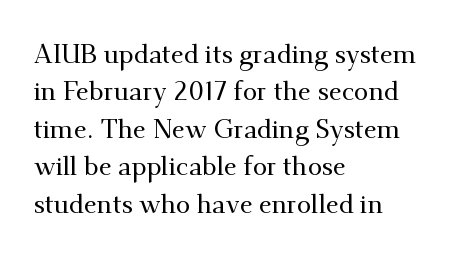
Q: Is the text italic (slanted)? A: No, it is upright.
Q: Is the text underlined? A: No.
Q: How is the paragraph aligned? A: Left-aligned.
Q: Is the spacing between letters normal or unusually wide? A: Normal.
Q: Is the spacing between lines tight, normal or loose? A: Normal.
